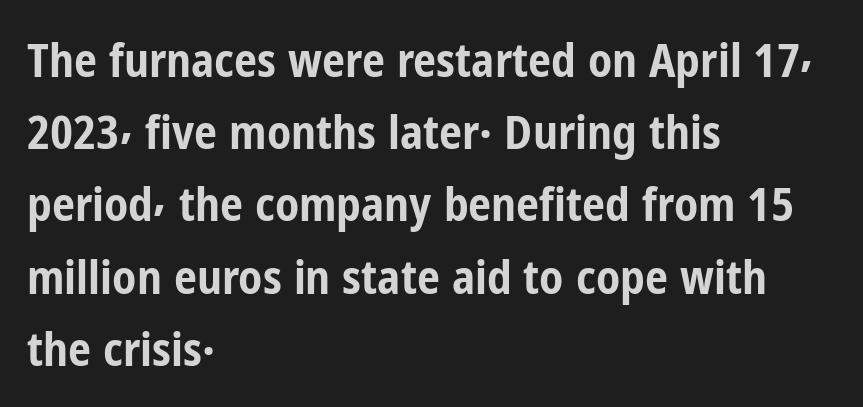
The image shows 46 px bold, condensed sans-serif type, upright; set left-aligned, normal line spacing (1.57x), normal letter spacing, not underlined; low stroke contrast and a medium x-height.
